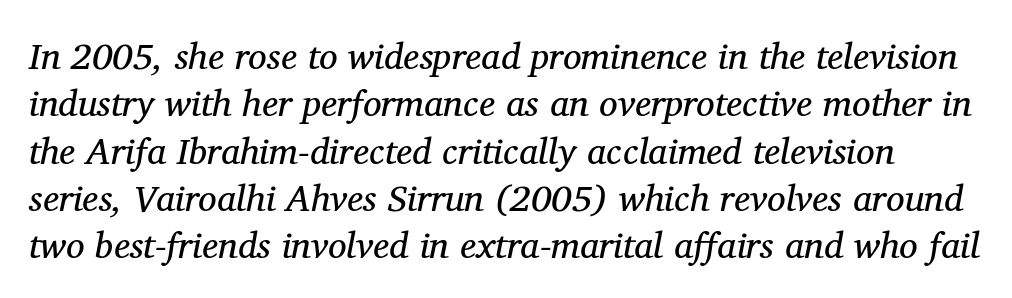
{"serif": "yes", "italic": "yes", "lean": "right", "slant_degrees": 11, "bold": "no", "weight": "regular", "width": "normal", "stroke_contrast": "medium", "x_height": "medium", "monospaced": "no", "underline": "no", "line_spacing": "normal", "line_spacing_ratio": 1.28, "letter_spacing": "normal", "letter_spacing_em": 0.0, "glyph_px": 37}
